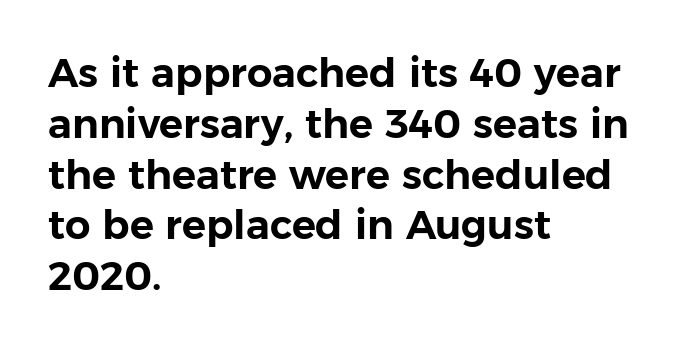
{"serif": "no", "italic": "no", "width": "normal", "stroke_contrast": "low", "x_height": "medium", "monospaced": "no", "underline": "no", "align": "left", "line_spacing": "normal", "line_spacing_ratio": 1.27, "letter_spacing": "normal", "letter_spacing_em": 0.0, "glyph_px": 40}
